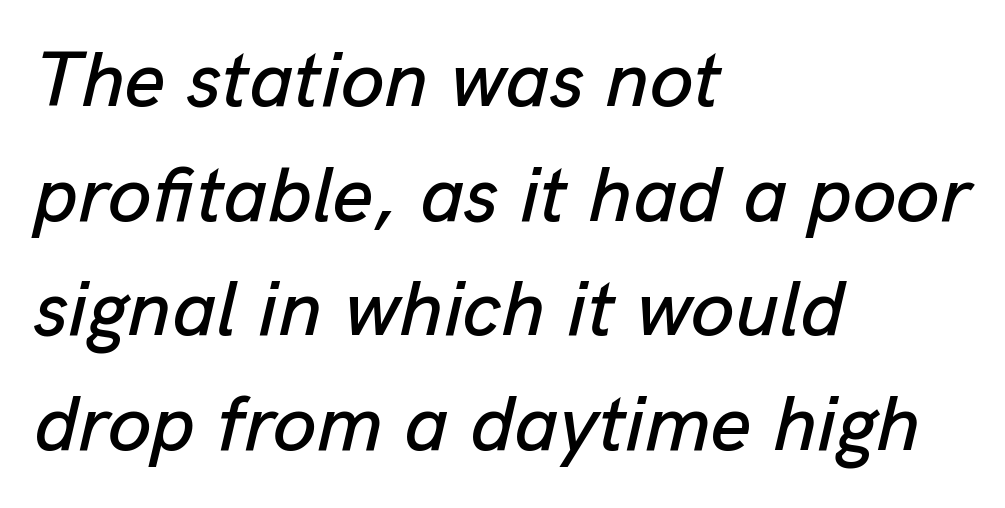
The setting favours the left margin, as ordinary paragraphs usually do. The letters are slanted; this is an italic face. The space between consecutive lines is moderate. Anything drawn beneath the words? Only blank space.
